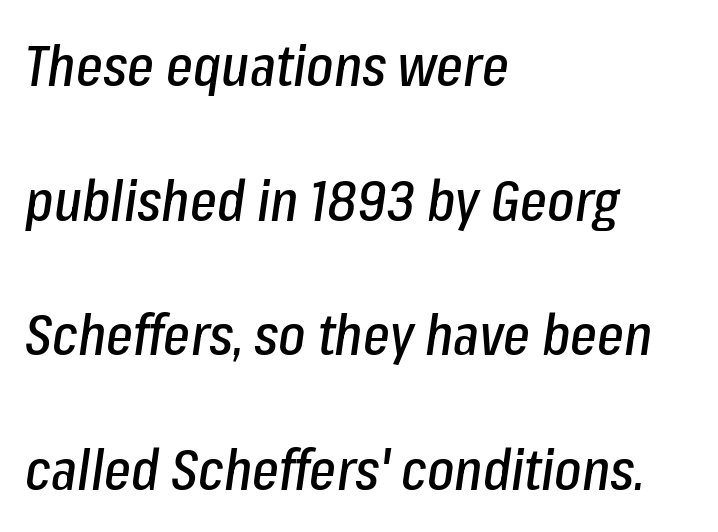
Q: Is the text italic (slanted)? A: Yes, it leans right by about 8 degrees.
Q: Is the text underlined? A: No.
Q: How is the paragraph aligned? A: Left-aligned.
Q: Is the spacing between letters normal or unusually wide? A: Normal.
Q: Is the spacing between lines tight, normal or loose? A: Loose.
Q: Width (condensed, normal, or wide)? A: Condensed.
Q: Stroke contrast? A: Low.
Q: x-height? A: Medium.
Q: Monospaced? A: No.
